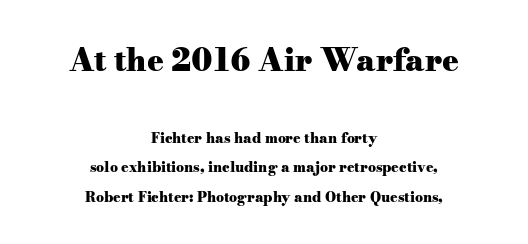
Q: Is the text bold? A: Yes.
Q: Is the text italic (slanted)? A: No, it is upright.
Q: Is the typeface a serif or a sans-serif typeface? A: Serif.
Q: Is the text underlined? A: No.
Q: How is the paragraph aligned? A: Centered.
Q: Is the spacing between letters normal or unusually wide? A: Normal.
Q: Is the spacing between lines tight, normal or loose? A: Loose.
Q: Which block of text is set in a larger size, the first (top) or the second (bottom)? A: The first (top) one.
Q: Width (condensed, normal, or wide)? A: Wide.
Q: Stroke contrast? A: Medium.
Q: x-height? A: Small.
Q: Monospaced? A: No.
